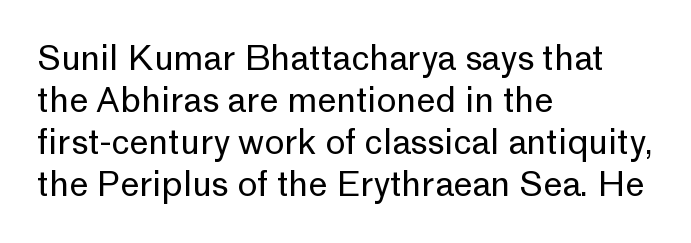
In CSS terms this would be text-align: left. Spacing between characters is what you'd get straight out of the box. These glyphs show unthickened strokes, regular width or finer. This is roman type, the default non-slanted kind.
